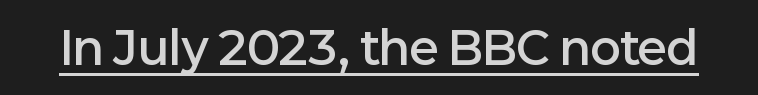
The image shows 45 px semibold sans-serif type, upright; set normal letter spacing, underlined; low stroke contrast and a medium x-height.
